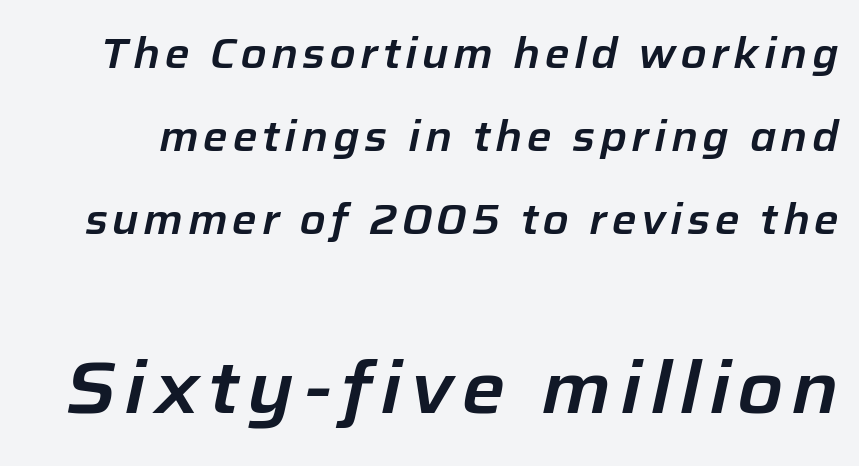
The image shows 74 px text type, italic (leaning right); set loose line spacing (1.98x), not underlined; the second (bottom) block is 1.76x larger; low stroke contrast and a medium x-height.
